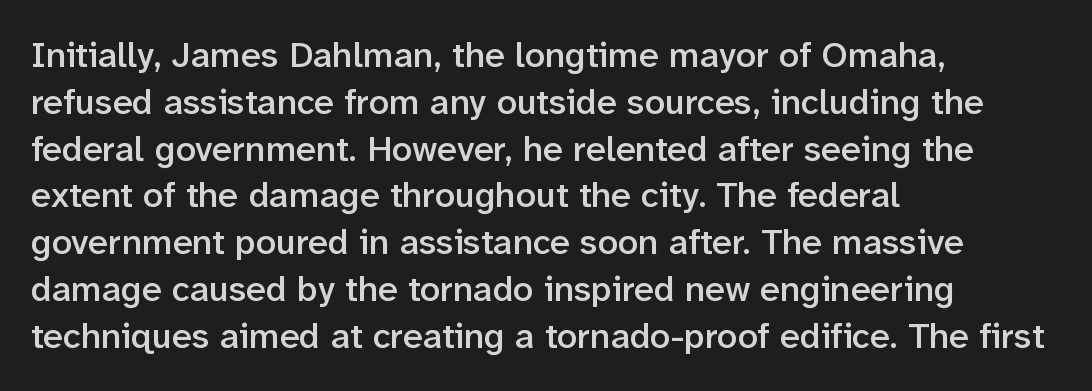
Q: Is the text bold? A: Semi-bold.
Q: Is the text italic (slanted)? A: No, it is upright.
Q: Is the typeface a serif or a sans-serif typeface? A: Sans-serif.
Q: Is the text underlined? A: No.
Q: How is the paragraph aligned? A: Left-aligned.
Q: Is the spacing between letters normal or unusually wide? A: Normal.
Q: Is the spacing between lines tight, normal or loose? A: Normal.
Q: Width (condensed, normal, or wide)? A: Normal.
Q: Stroke contrast? A: Low.
Q: x-height? A: Medium.
Q: Monospaced? A: No.
